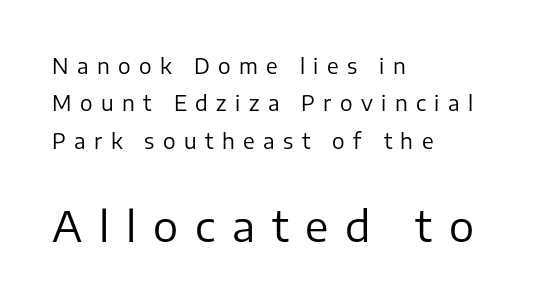
Q: Is the text bold? A: No.
Q: Is the text italic (slanted)? A: No, it is upright.
Q: Is the typeface a serif or a sans-serif typeface? A: Sans-serif.
Q: Is the text underlined? A: No.
Q: How is the paragraph aligned? A: Left-aligned.
Q: Is the spacing between letters normal or unusually wide? A: Unusually wide.
Q: Which block of text is set in a larger size, the first (top) or the second (bottom)? A: The second (bottom) one.
Q: Width (condensed, normal, or wide)? A: Normal.
Q: Stroke contrast? A: Low.
Q: x-height? A: Medium.
Q: Monospaced? A: No.
